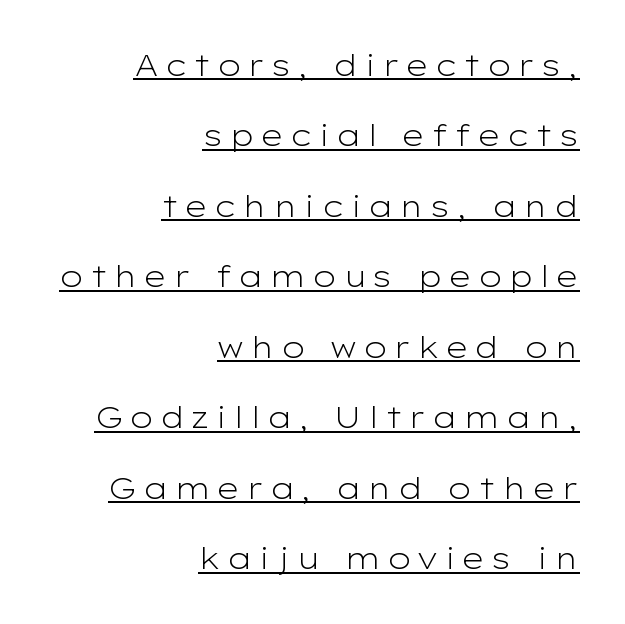
There is plenty of visible air inserted between adjacent glyphs. Proportional: the letters do not fall into vertical columns. The passage shown is underscored from start to finish. All the whitespace from short lines collects on the left. A typesetter would mark this as roman, not italic.
